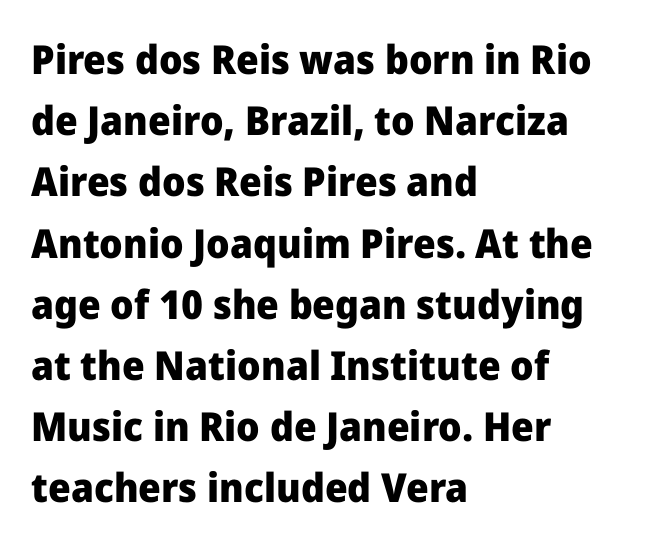
Q: Is the text bold? A: Yes.
Q: Is the text italic (slanted)? A: No, it is upright.
Q: Is the typeface a serif or a sans-serif typeface? A: Sans-serif.
Q: Is the text underlined? A: No.
Q: How is the paragraph aligned? A: Left-aligned.
Q: Is the spacing between letters normal or unusually wide? A: Normal.
Q: Is the spacing between lines tight, normal or loose? A: Normal.
Q: Width (condensed, normal, or wide)? A: Normal.
Q: Stroke contrast? A: Low.
Q: x-height? A: Medium.
Q: Monospaced? A: No.
